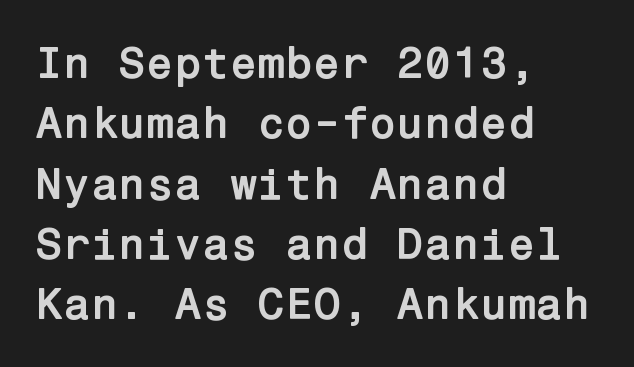
The image shows 45 px semibold sans-serif type, upright; set left-aligned, normal line spacing (1.34x), normal letter spacing, not underlined; low stroke contrast and a medium x-height.
